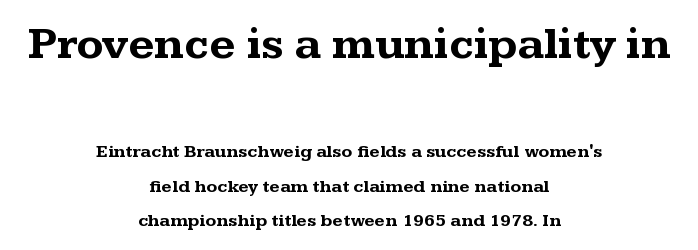
The passage shown begins with its larger block and ends with its smaller one. The passage shown is emphatically bold. Every stem runs plumb, perpendicular to the baseline. The paragraph has two soft edges and a firm central axis. Do the characters align in a grid? No, the font is proportional.
